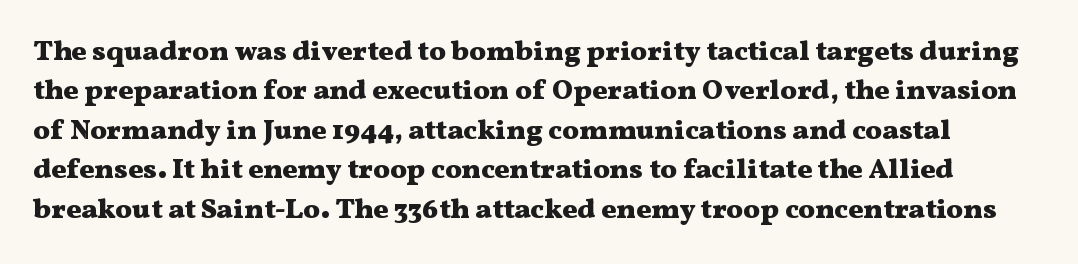
This sample keeps an unexceptional amount of space between lines. Note the varied advance widths — an 'i' is clearly narrower than an 'm'. The letterforms sit shoulder to shoulder at normal distance. Clear beneath every line of the passage. Designer's note — italics off, roman on. In terms of weight, the rendering is a true, heavy bold.
